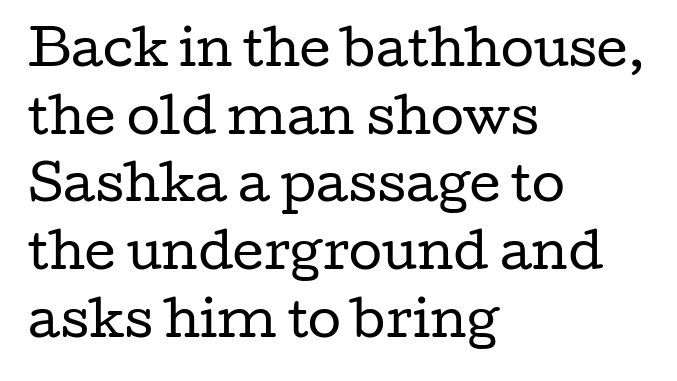
This rendering employs a face with finishing strokes, i.e., a serif. The ragged edge is on the right, which tells us the setting is flush left. No word sits above an underline. Notice how descenders clear the ascenders below comfortably — that's standard leading. Varying glyph widths throughout — classic text-font behaviour. A roman cut, with each character standing at attention.
